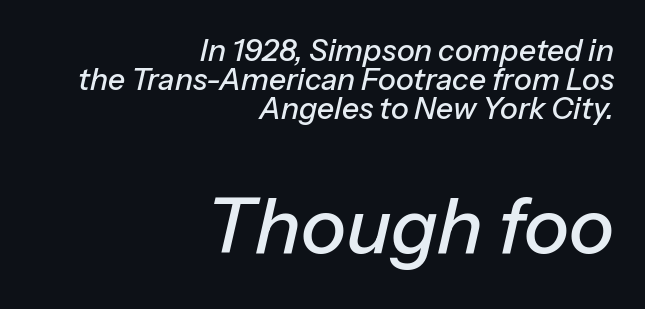
The image shows 76 px text type, italic (leaning right); set right-aligned, tight line spacing (0.96x), normal letter spacing, not underlined; the second (bottom) block is 2.53x larger; low stroke contrast and a medium x-height.
